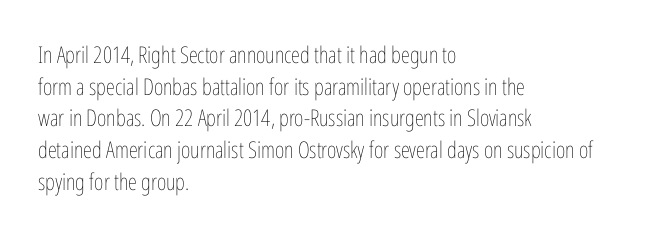
The image shows 23 px text type, upright; set left-aligned, normal line spacing (1.38x), normal letter spacing, not underlined.
